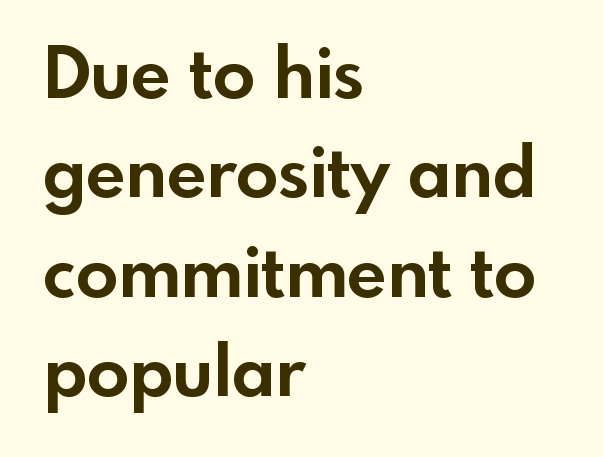
Q: Is the text bold? A: Yes.
Q: Is the text italic (slanted)? A: No, it is upright.
Q: Is the typeface a serif or a sans-serif typeface? A: Sans-serif.
Q: Is the text underlined? A: No.
Q: How is the paragraph aligned? A: Left-aligned.
Q: Is the spacing between letters normal or unusually wide? A: Normal.
Q: Is the spacing between lines tight, normal or loose? A: Normal.
Q: Width (condensed, normal, or wide)? A: Normal.
Q: x-height? A: Small.
Q: Monospaced? A: No.
